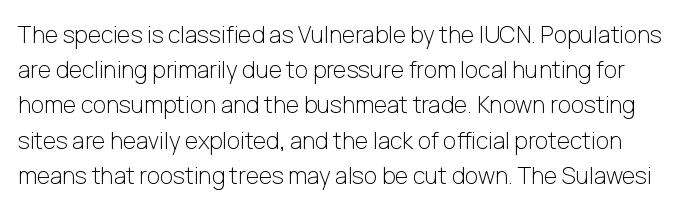
{"italic": "no", "bold": "no", "underline": "no", "line_spacing": "normal", "line_spacing_ratio": 1.53, "letter_spacing": "normal", "letter_spacing_em": 0.0, "glyph_px": 23}
